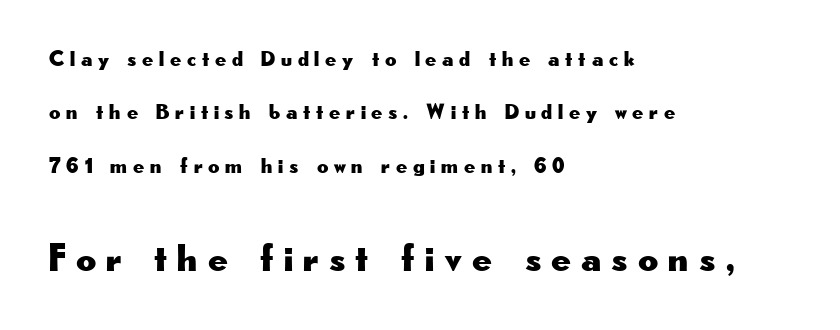
Q: Is the text italic (slanted)? A: No, it is upright.
Q: Is the typeface a serif or a sans-serif typeface? A: Sans-serif.
Q: Is the text underlined? A: No.
Q: How is the paragraph aligned? A: Left-aligned.
Q: Is the spacing between letters normal or unusually wide? A: Unusually wide.
Q: Is the spacing between lines tight, normal or loose? A: Loose.
Q: Which block of text is set in a larger size, the first (top) or the second (bottom)? A: The second (bottom) one.
Q: Width (condensed, normal, or wide)? A: Wide.
Q: Stroke contrast? A: Low.
Q: x-height? A: Small.
Q: Monospaced? A: No.
